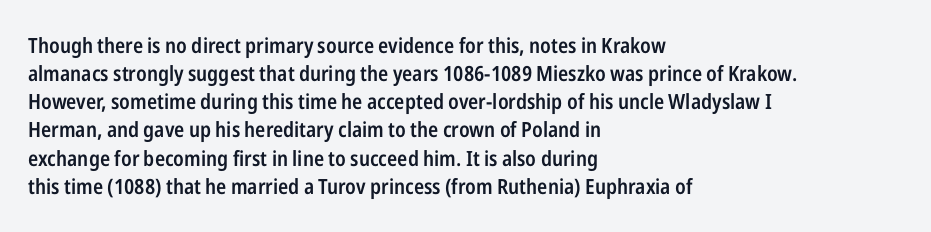
{"italic": "no", "bold": "semi", "underline": "no", "align": "left", "line_spacing": "normal", "line_spacing_ratio": 1.34, "letter_spacing": "normal", "letter_spacing_em": 0.0, "glyph_px": 21}
